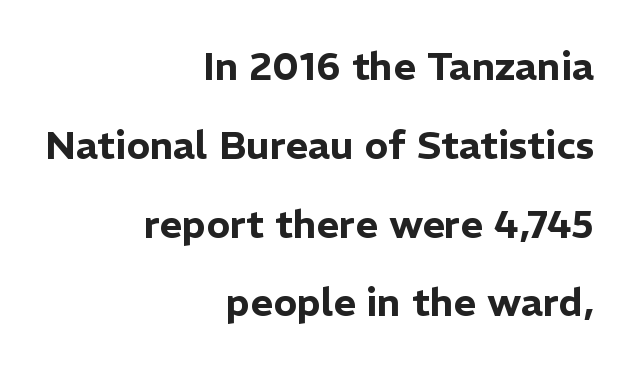
The image shows 39 px sans-serif type, upright; set right-aligned, loose line spacing (2.02x), normal letter spacing, not underlined; low stroke contrast and a medium x-height.
